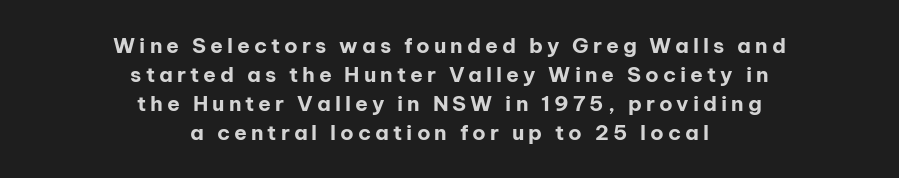
Q: Is the text bold? A: Yes.
Q: Is the text italic (slanted)? A: No, it is upright.
Q: Is the text underlined? A: No.
Q: How is the paragraph aligned? A: Centered.
Q: Is the spacing between lines tight, normal or loose? A: Normal.
